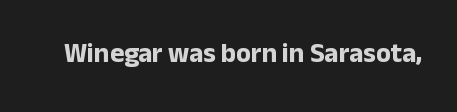
Q: Is the text bold? A: Yes.
Q: Is the text italic (slanted)? A: No, it is upright.
Q: Is the text underlined? A: No.
Q: Is the spacing between letters normal or unusually wide? A: Normal.
